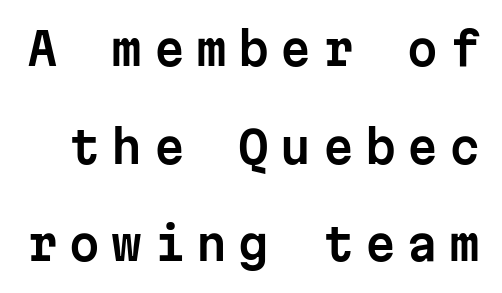
{"serif": "no", "italic": "no", "width": "normal", "stroke_contrast": "low", "x_height": "medium", "monospaced": "yes", "underline": "no", "line_spacing": "loose", "line_spacing_ratio": 2.22, "letter_spacing": "wide", "letter_spacing_em": 0.26, "glyph_px": 44}
